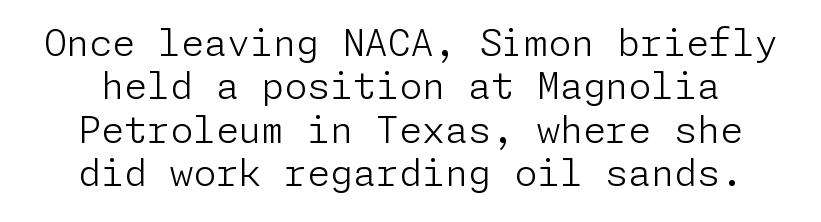
{"serif": "no", "italic": "no", "bold": "no", "weight": "light", "width": "normal", "stroke_contrast": "low", "x_height": "medium", "underline": "no", "line_spacing_ratio": 1.17, "letter_spacing": "normal", "letter_spacing_em": 0.0, "glyph_px": 37}
